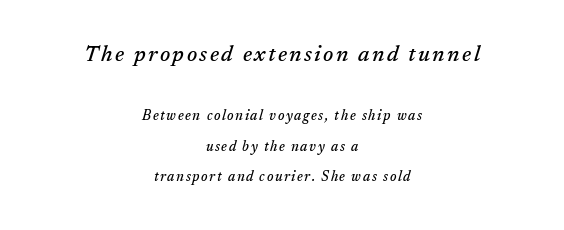
The image shows 22 px text type, italic (leaning right); set centered, loose line spacing (2.17x), not underlined; the first (top) block is 1.57x larger.
